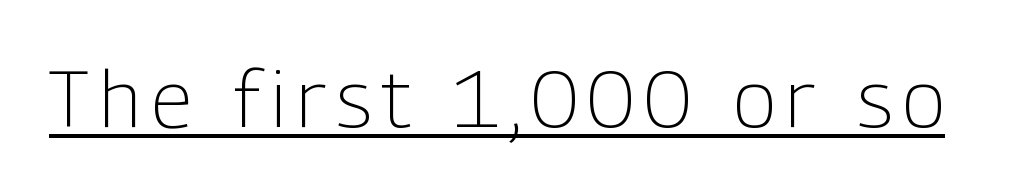
Upright lettering throughout. Looks like regular typesetting: each glyph gets only the width it needs. Underline: present. Letterform terminals end flat and unadorned throughout the passage.
